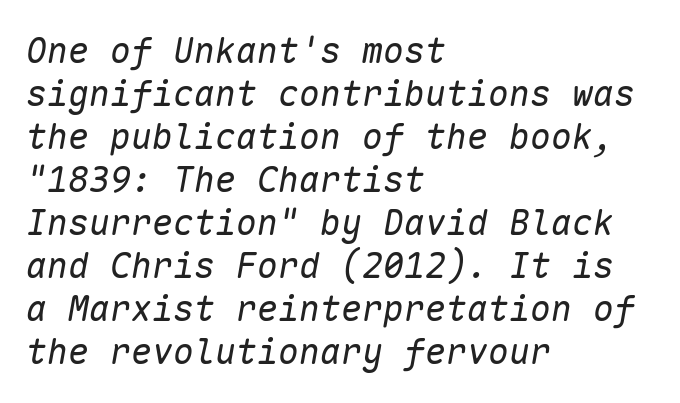
Q: Is the text bold? A: No.
Q: Is the text italic (slanted)? A: Yes, it leans right by about 10 degrees.
Q: Is the text underlined? A: No.
Q: How is the paragraph aligned? A: Left-aligned.
Q: Is the spacing between letters normal or unusually wide? A: Normal.
Q: Width (condensed, normal, or wide)? A: Normal.
Q: Stroke contrast? A: Low.
Q: x-height? A: Medium.
Q: Monospaced? A: Yes.
